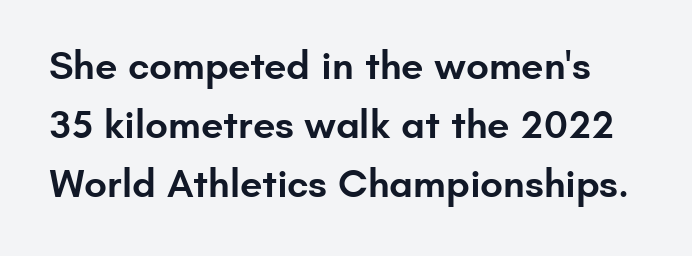
Is this a sans? Yes — the strokes have no serifs. Note the varied advance widths — an 'i' is clearly narrower than an 'm'. Each word holds together tightly as a unit, with standard inter-letter gaps. The face used here is a semibold: visibly heavier than regular, lighter than bold. The space between consecutive lines is moderate.
